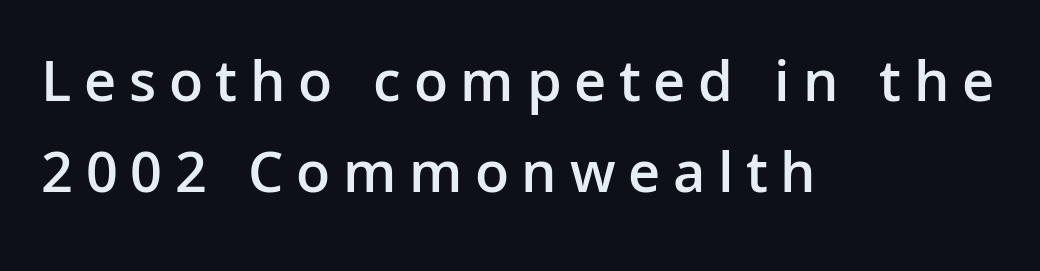
Q: Is the text bold? A: Semi-bold.
Q: Is the text italic (slanted)? A: No, it is upright.
Q: Is the typeface a serif or a sans-serif typeface? A: Sans-serif.
Q: Is the text underlined? A: No.
Q: How is the paragraph aligned? A: Left-aligned.
Q: Is the spacing between letters normal or unusually wide? A: Unusually wide.
Q: Is the spacing between lines tight, normal or loose? A: Normal.
Q: Width (condensed, normal, or wide)? A: Normal.
Q: Stroke contrast? A: Low.
Q: x-height? A: Medium.
Q: Monospaced? A: No.
